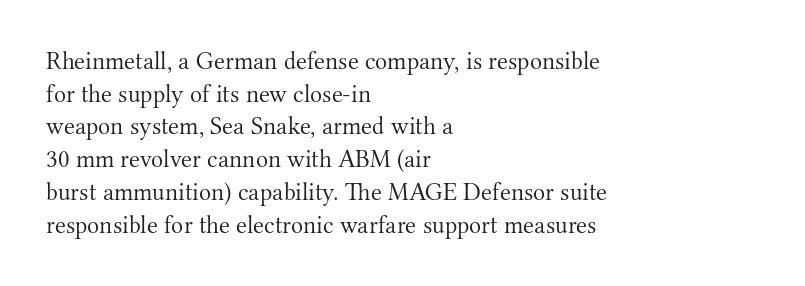
{"italic": "no", "bold": "no", "underline": "no", "align": "left", "line_spacing": "normal", "line_spacing_ratio": 1.31, "letter_spacing": "normal", "letter_spacing_em": 0.0, "glyph_px": 25}
